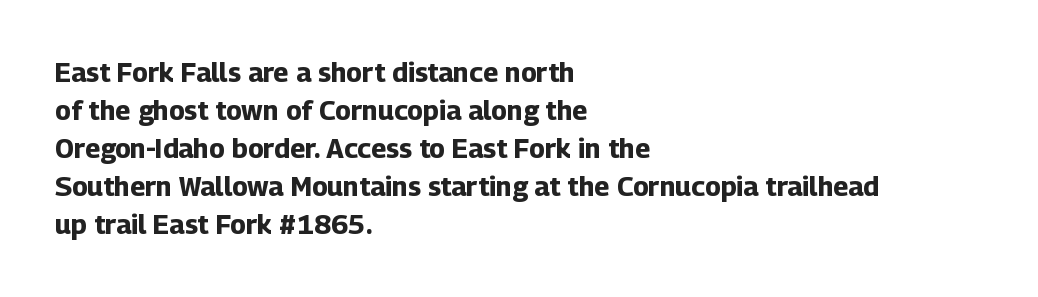
Nothing unusual about the tracking: characters are spaced as the font intends. Glance below the letters and you will spot only blank space. Designer's note — italics off, roman on. Alignment: flush left.
